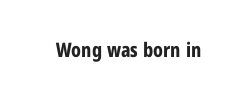
The rendering keeps characters at their native spacing. Underlining? Definitely not there. Nope, not italic — everything's standing straight. Set as a true bold cut, around the 700 mark.
